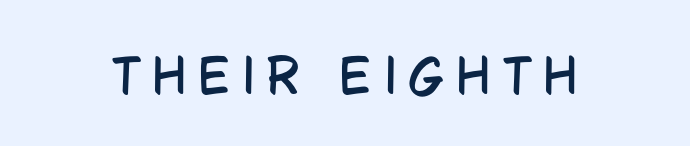
{"serif": "no", "italic": "no", "width": "condensed", "stroke_contrast": "low", "x_height": "large", "monospaced": "no", "underline": "no", "letter_spacing": "wide", "letter_spacing_em": 0.25, "glyph_px": 47}
